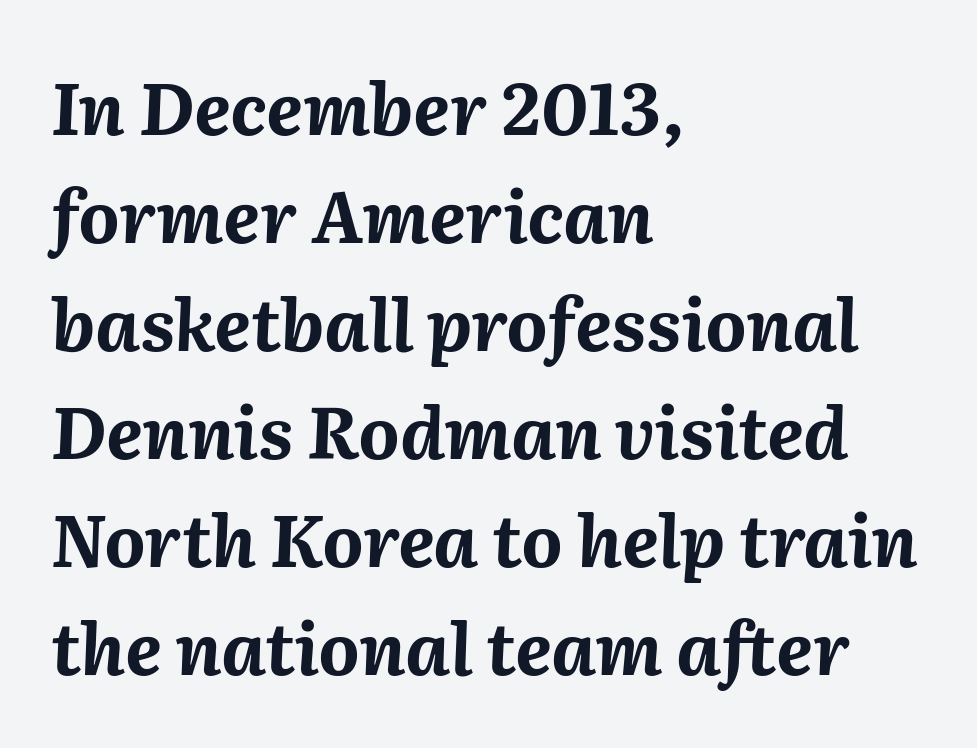
{"italic": "yes", "lean": "right", "slant_degrees": 2, "bold": "yes", "weight": "bold", "width": "normal", "stroke_contrast": "medium", "x_height": "medium", "monospaced": "no", "underline": "no", "align": "left", "line_spacing": "normal", "line_spacing_ratio": 1.52, "letter_spacing": "normal", "letter_spacing_em": 0.0, "glyph_px": 71}
